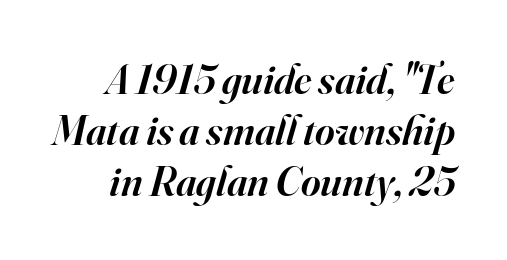
Q: Is the text bold? A: Semi-bold.
Q: Is the text italic (slanted)? A: Yes, it leans right by about 16 degrees.
Q: Is the typeface a serif or a sans-serif typeface? A: Serif.
Q: Is the text underlined? A: No.
Q: Is the spacing between letters normal or unusually wide? A: Normal.
Q: Width (condensed, normal, or wide)? A: Normal.
Q: Stroke contrast? A: High.
Q: x-height? A: Small.
Q: Monospaced? A: No.
